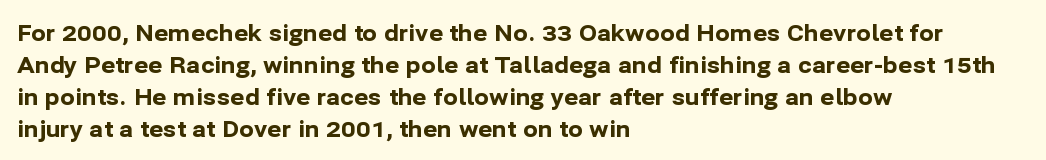
Students, observe: this is what conventionally led text looks like. Ascenders rise straight up at ninety degrees. Pretty heavy lettering here — definitely bold. The words here are not underlined.
